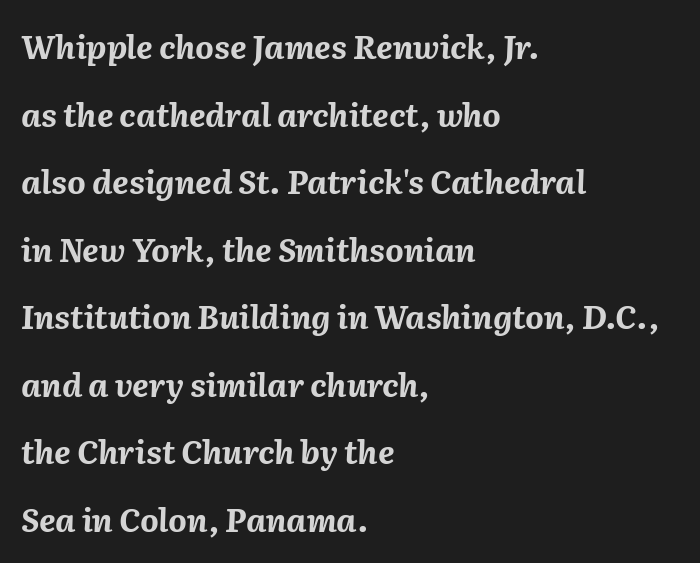
Yep, that's italic — everything's leaning. Typesetter's note: full bold, strokes at maximum text heaviness. A classic flush-left, rag-right setting is used for this passage. This sample has the flowing, uneven cadence of proportional lettering.
